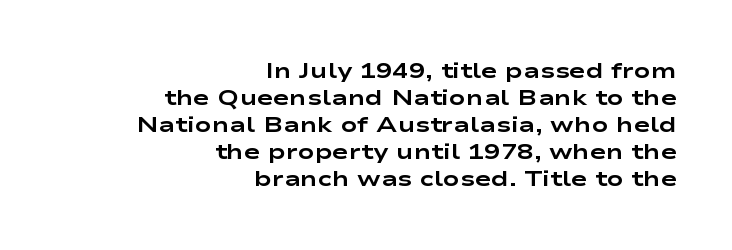
{"italic": "no", "bold": "yes", "underline": "no", "align": "right", "line_spacing_ratio": 1.23, "letter_spacing": "normal", "letter_spacing_em": 0.0, "glyph_px": 22}
